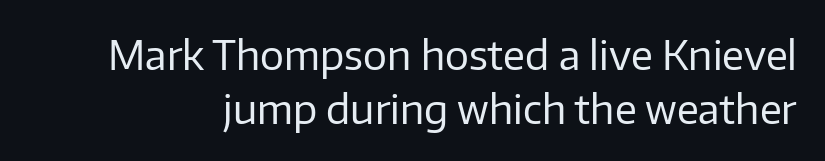
The image shows 40 px regular-weight sans-serif type, upright; set normal line spacing (1.35x), normal letter spacing, not underlined; low stroke contrast and a medium x-height.
